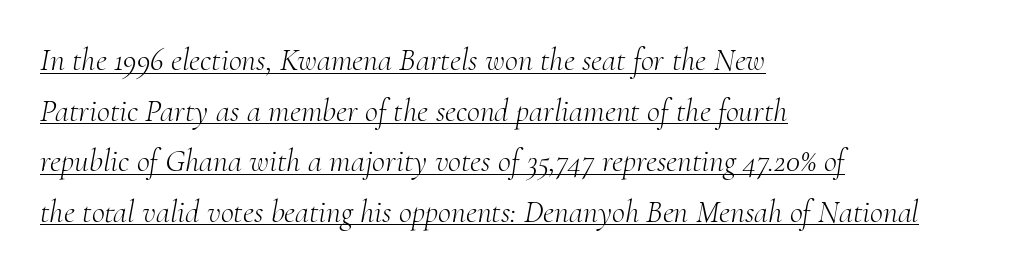
The lines are quadded left. The passage shown is typed in a proportional face where columns would drift. Summary of vertical rhythm: regular, with standard interline spacing. The type family on display is of the serif kind. Stroke mass is kept to a normal reading level or below.
